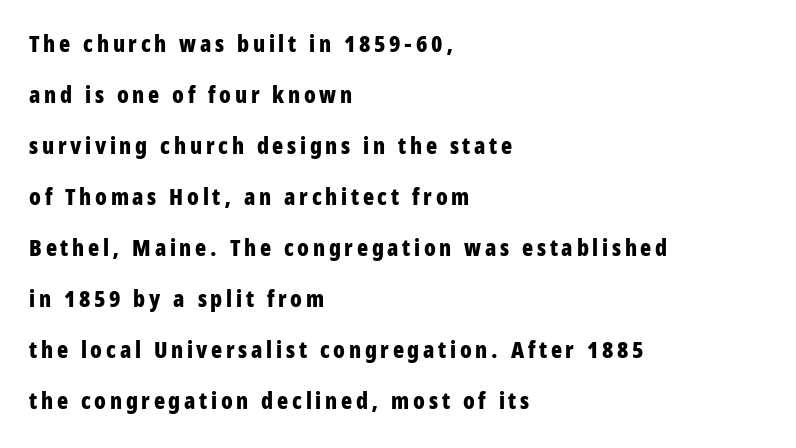
The space directly below the letters is spotless. This is heavy type, rendered in bold. This block would shrink considerably if given ordinary leading; it's expanded now. Line beginnings align vertically; line endings do not. Quick note: not italic, upright.
